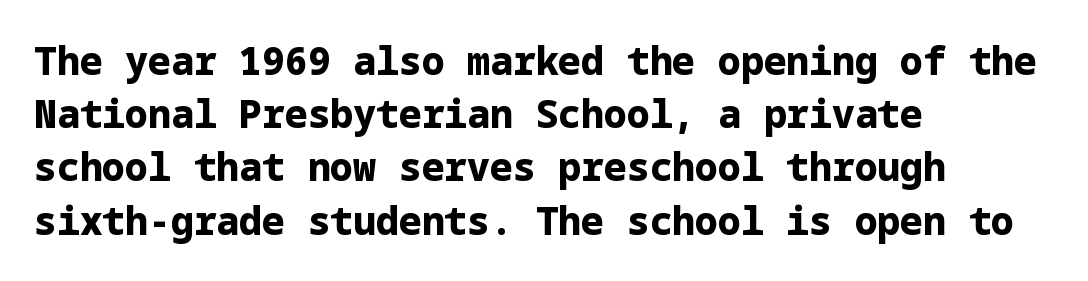
The typesetting leans heavy: a genuine bold. This is roman type, the default non-slanted kind. Which margin do the lines hug? The left one — the right edge is uneven. Notice how descenders clear the ascenders below comfortably — that's standard leading.
